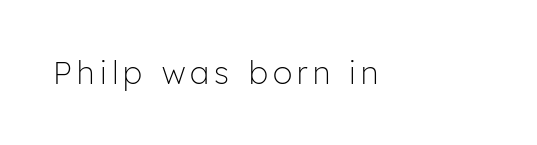
Q: Is the text bold? A: No.
Q: Is the text italic (slanted)? A: No, it is upright.
Q: Is the typeface a serif or a sans-serif typeface? A: Sans-serif.
Q: Is the text underlined? A: No.
Q: Width (condensed, normal, or wide)? A: Normal.
Q: Stroke contrast? A: Low.
Q: x-height? A: Medium.
Q: Monospaced? A: No.
